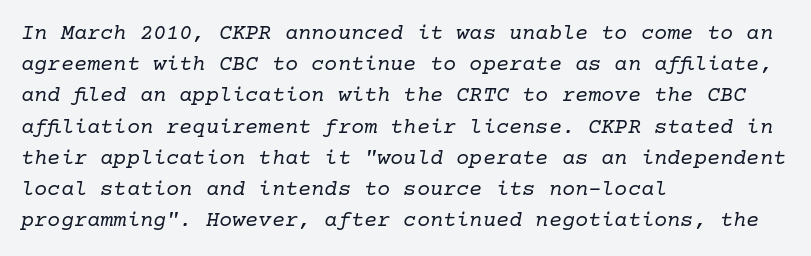
Q: Is the text bold? A: No.
Q: Is the text italic (slanted)? A: Yes, it leans right by about 10 degrees.
Q: Is the text underlined? A: No.
Q: How is the paragraph aligned? A: Left-aligned.
Q: Is the spacing between letters normal or unusually wide? A: Normal.
Q: Is the spacing between lines tight, normal or loose? A: Normal.
